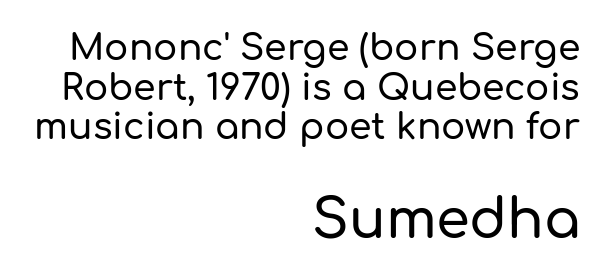
The image shows 54 px sans-serif type, upright; set right-aligned, tight line spacing (1.1x), normal letter spacing, not underlined; the second (bottom) block is 1.5x larger; low stroke contrast and a medium x-height.
